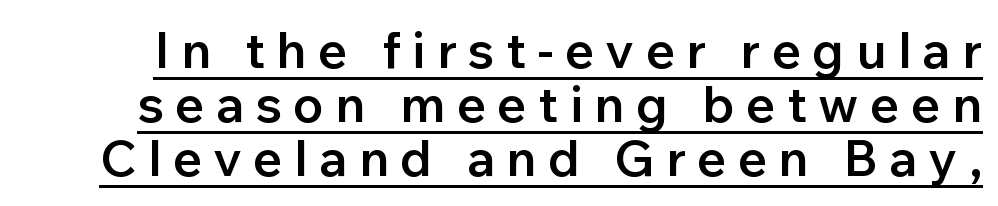
The image shows 51 px semibold sans-serif type, upright; set tight line spacing (1.06x), unusually wide letter spacing (+0.22 em), underlined; low stroke contrast and a medium x-height.
